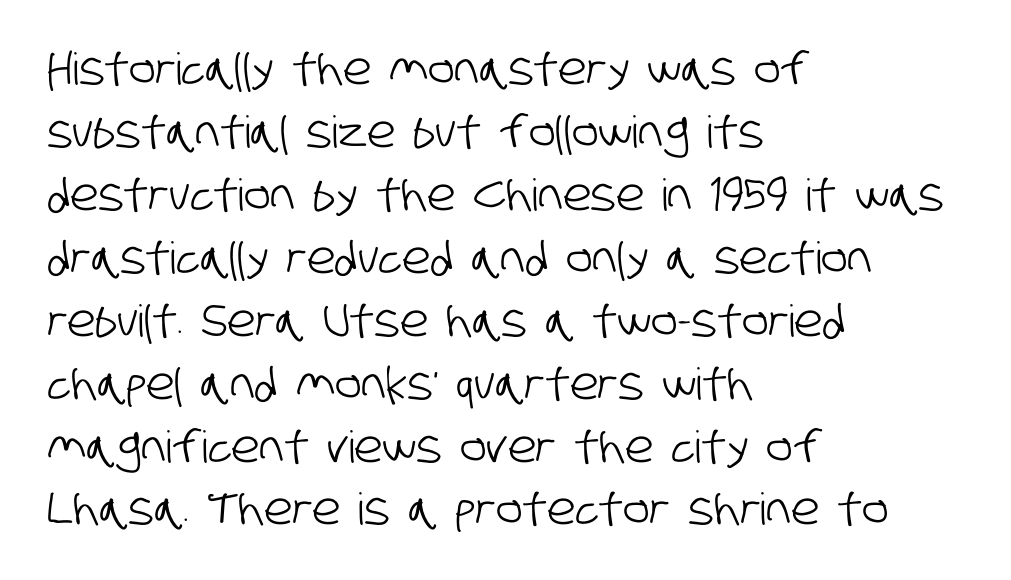
{"serif": "no", "width": "condensed", "stroke_contrast": "low", "x_height": "large", "monospaced": "no", "underline": "no", "align": "left", "line_spacing": "normal", "line_spacing_ratio": 1.43, "letter_spacing": "normal", "letter_spacing_em": 0.0, "glyph_px": 44}
